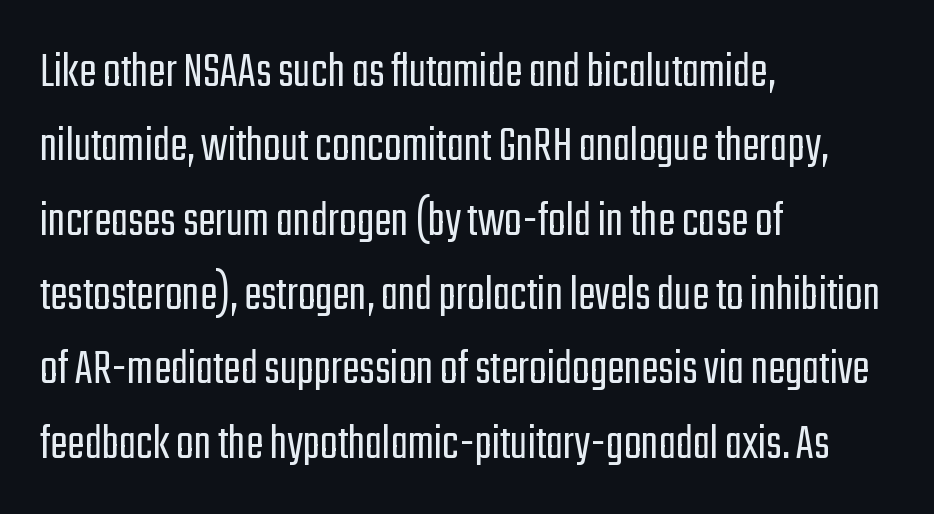
Successive baselines arrive at the customary interval. Rendered with straight, roman letterforms. If you drew a ruler down the left edge, every line would touch it. Stroke mass is kept to a normal reading level or below. Proportional: the letters do not fall into vertical columns. Look at the tracking — it's just the regular setting, nothing added.
